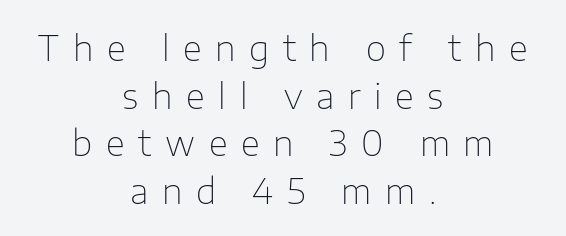
The image shows 35 px thin sans-serif type, upright; set centered, normal line spacing (1.36x), unusually wide letter spacing (+0.39 em), not underlined; low stroke contrast and a medium x-height.
